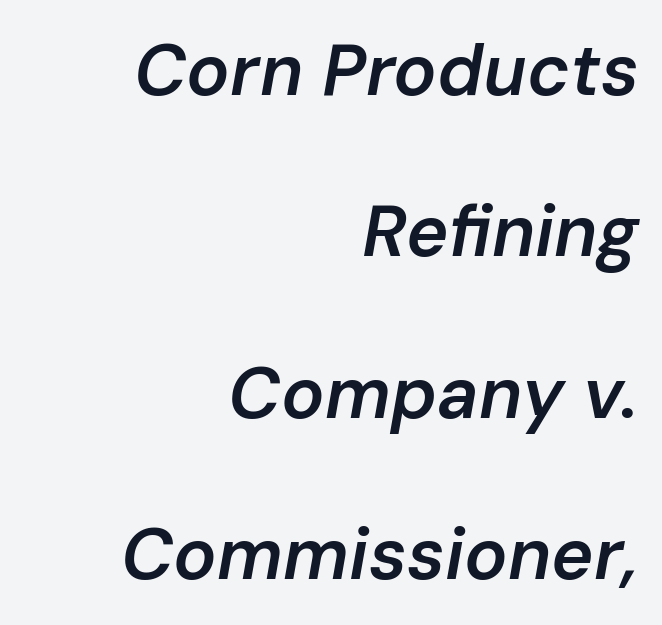
Q: Is the text bold? A: Semi-bold.
Q: Is the text italic (slanted)? A: Yes, it leans right by about 10 degrees.
Q: Is the text underlined? A: No.
Q: How is the paragraph aligned? A: Right-aligned.
Q: Is the spacing between letters normal or unusually wide? A: Normal.
Q: Is the spacing between lines tight, normal or loose? A: Loose.
Q: Width (condensed, normal, or wide)? A: Normal.
Q: Stroke contrast? A: Low.
Q: x-height? A: Medium.
Q: Monospaced? A: No.
